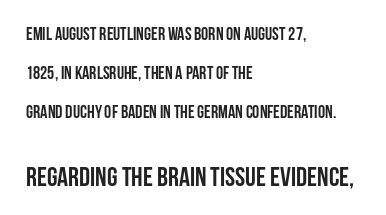
{"italic": "no", "bold": "yes", "underline": "no", "align": "left", "line_spacing": "loose", "line_spacing_ratio": 2.18, "letter_spacing": "normal", "letter_spacing_em": 0.0, "larger_block": "second", "size_ratio": 1.5, "glyph_px": 27}
